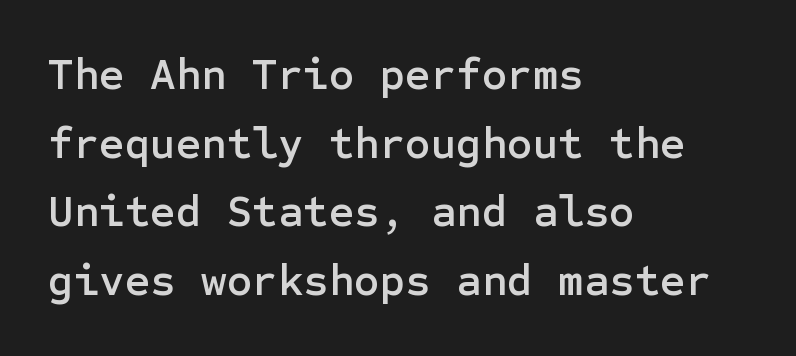
{"serif": "no", "italic": "no", "width": "normal", "stroke_contrast": "low", "x_height": "medium", "underline": "no", "align": "left", "line_spacing": "normal", "line_spacing_ratio": 1.56, "letter_spacing": "normal", "letter_spacing_em": 0.0, "glyph_px": 44}
